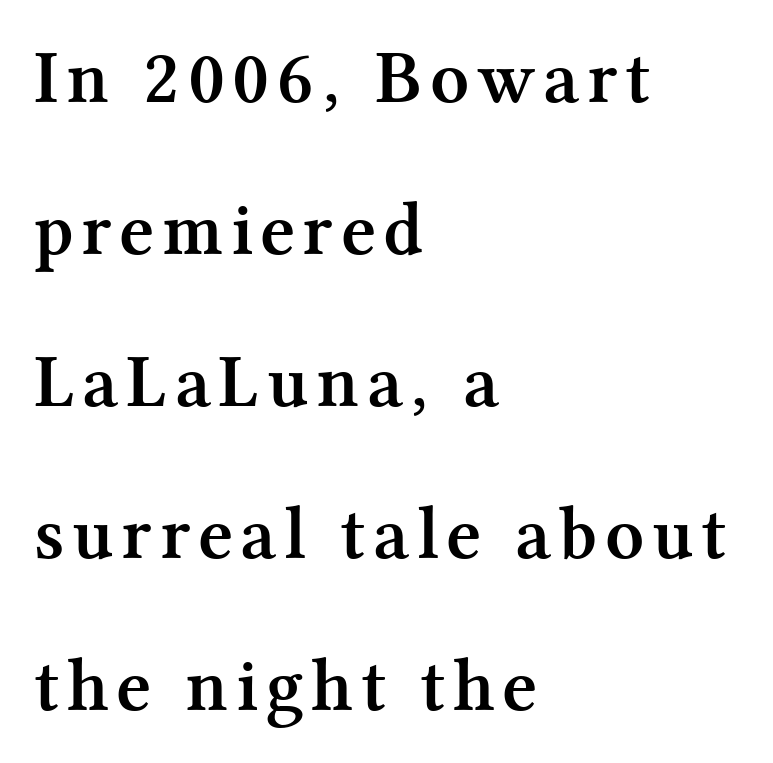
The image shows 76 px semibold serif type, upright; set left-aligned, loose line spacing (2.0x), not underlined; medium stroke contrast and a medium x-height.
